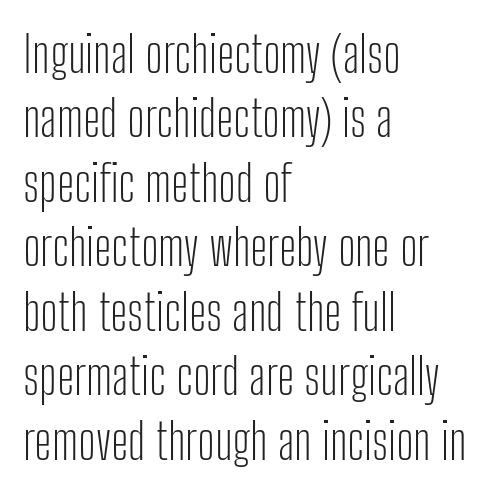
Q: Is the text bold? A: No.
Q: Is the text italic (slanted)? A: No, it is upright.
Q: Is the typeface a serif or a sans-serif typeface? A: Sans-serif.
Q: Is the text underlined? A: No.
Q: How is the paragraph aligned? A: Left-aligned.
Q: Is the spacing between letters normal or unusually wide? A: Normal.
Q: Is the spacing between lines tight, normal or loose? A: Normal.
Q: Width (condensed, normal, or wide)? A: Condensed.
Q: Stroke contrast? A: Low.
Q: x-height? A: Medium.
Q: Monospaced? A: No.
